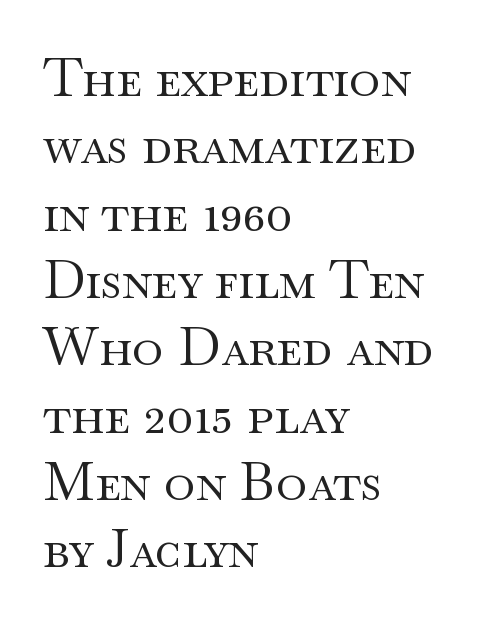
If you drew a line through each stem, it would be perfectly vertical. Default kerning and tracking; the words read as compact shapes. A classic flush-left, rag-right setting is used for this passage. These lines sit exactly where default settings would place them. No heavy texture on the line: the type isn't bold.
